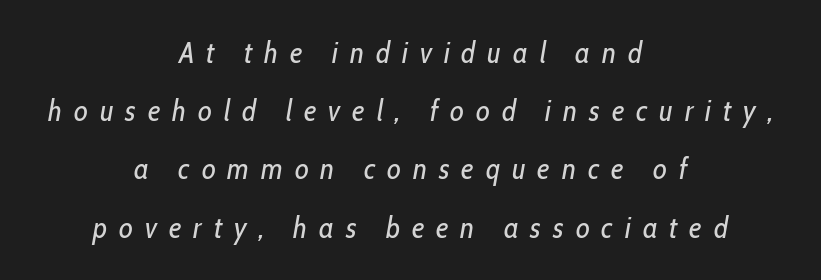
The image shows 30 px regular-weight, condensed type, italic (leaning right); set centered, loose line spacing (1.94x), unusually wide letter spacing (+0.4 em), not underlined; low stroke contrast and a medium x-height.
